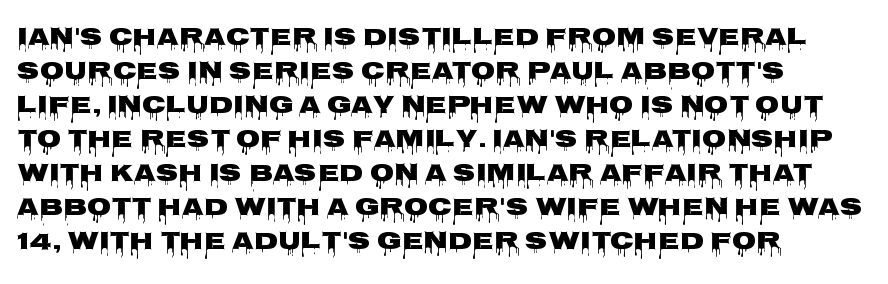
{"italic": "no", "bold": "yes", "underline": "no", "align": "left", "line_spacing": "normal", "line_spacing_ratio": 1.36, "letter_spacing": "normal", "letter_spacing_em": 0.0, "glyph_px": 25}
